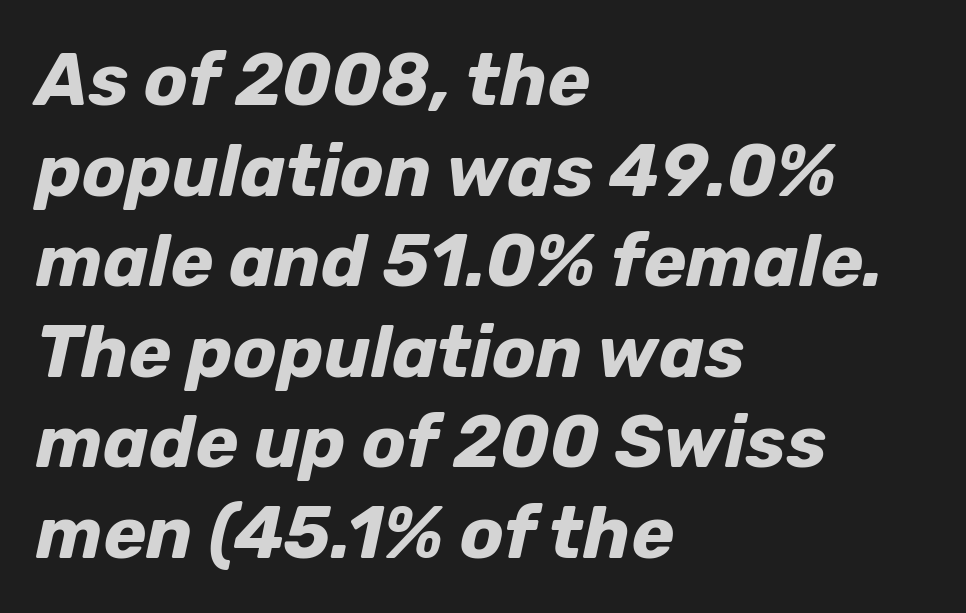
The axis of the letterforms is tilted away from vertical. Think of a printed novel: that variable character pitch is what you see here. Compared with typical body copy, the letter spacing here is the same. Line starts are locked; line ends wander. Has an underline been added? It has not. You'd pick this weight for a headline — it's a proper bold.
